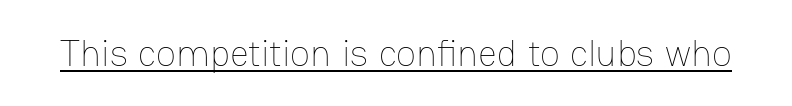
The image shows 37 px thin type, upright; set normal letter spacing, underlined; low stroke contrast and a medium x-height.
